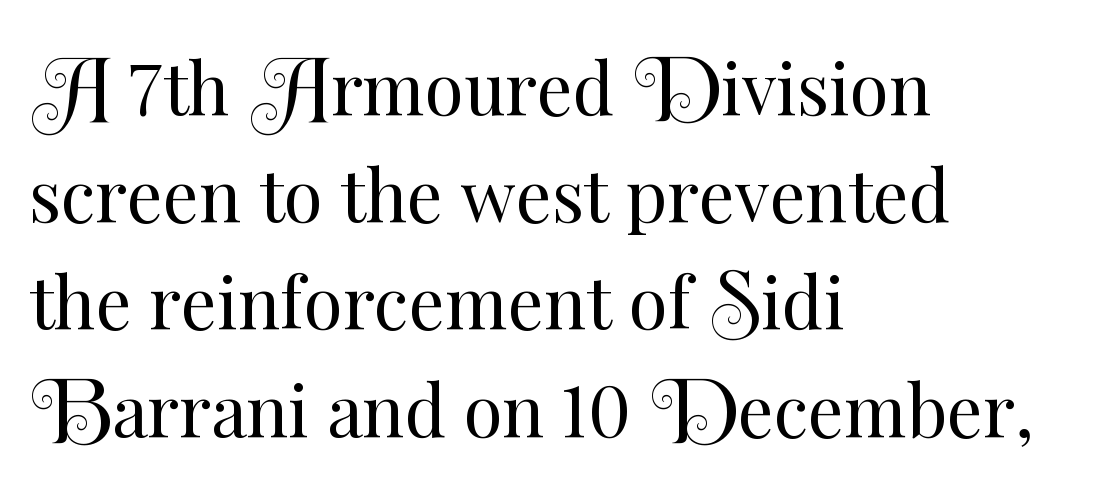
{"italic": "no", "bold": "no", "weight": "regular", "width": "normal", "stroke_contrast": "medium", "x_height": "small", "monospaced": "no", "underline": "no", "align": "left", "line_spacing": "normal", "line_spacing_ratio": 1.51, "letter_spacing": "normal", "letter_spacing_em": 0.0, "glyph_px": 71}
